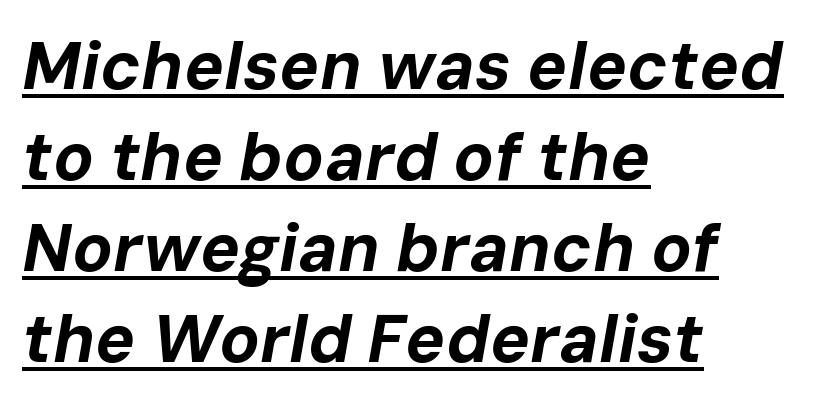
{"italic": "yes", "lean": "right", "slant_degrees": 10, "bold": "yes", "weight": "bold", "width": "normal", "stroke_contrast": "low", "x_height": "medium", "monospaced": "no", "underline": "yes", "align": "left", "line_spacing": "normal", "line_spacing_ratio": 1.36, "letter_spacing": "normal", "letter_spacing_em": 0.0, "glyph_px": 67}
